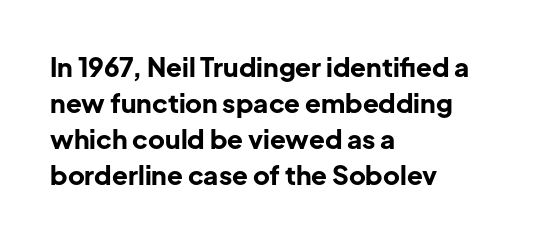
{"italic": "no", "bold": "yes", "underline": "no", "align": "left", "line_spacing": "normal", "line_spacing_ratio": 1.39, "letter_spacing": "normal", "letter_spacing_em": 0.0, "glyph_px": 26}
